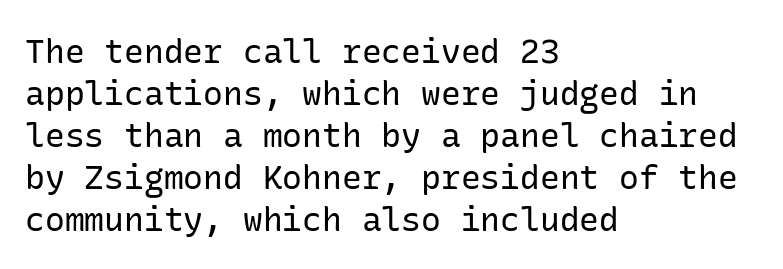
The image shows 33 px regular-weight sans-serif type, upright; set left-aligned, normal line spacing (1.27x), normal letter spacing, not underlined; low stroke contrast and a medium x-height.
